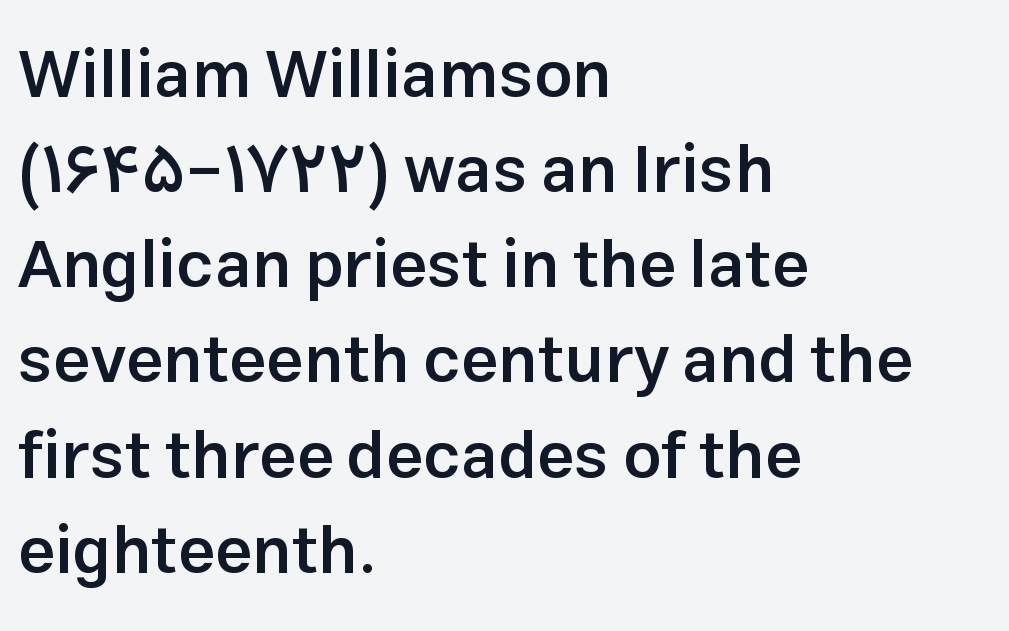
These lines are rendered in a variable-pitch font. The lettering stays uniformly vertical, giving the passage a roman look. The lines in this sample share a left origin and differ only in where they stop. Examine the stroke ends and you'll find no serifs.
